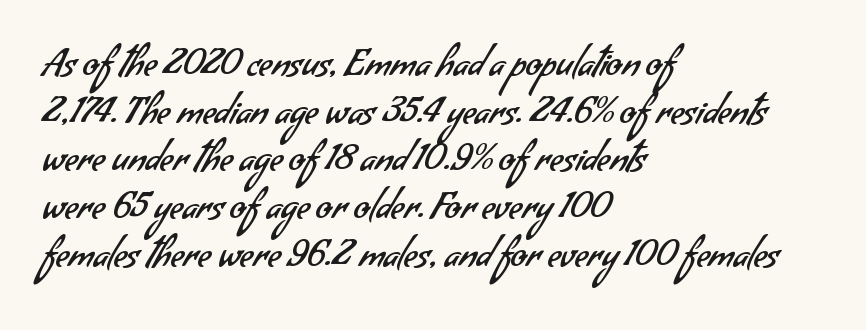
The image shows 37 px regular-weight sans-serif type; set left-aligned, normal line spacing (1.29x), normal letter spacing, not underlined; low stroke contrast and a small x-height.
